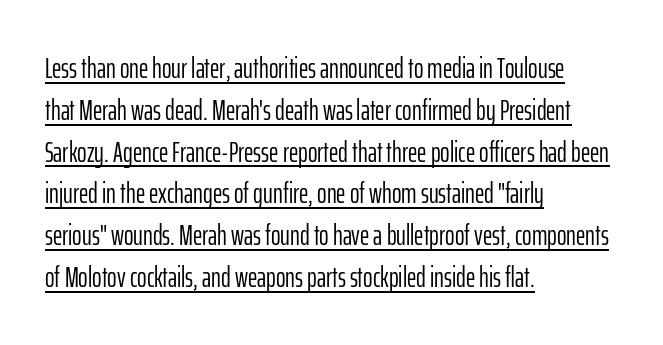
Q: Is the text bold? A: No.
Q: Is the text italic (slanted)? A: No, it is upright.
Q: Is the typeface a serif or a sans-serif typeface? A: Sans-serif.
Q: Is the text underlined? A: Yes.
Q: How is the paragraph aligned? A: Left-aligned.
Q: Is the spacing between letters normal or unusually wide? A: Normal.
Q: Is the spacing between lines tight, normal or loose? A: Normal.
Q: Width (condensed, normal, or wide)? A: Condensed.
Q: Stroke contrast? A: Low.
Q: x-height? A: Medium.
Q: Monospaced? A: No.
